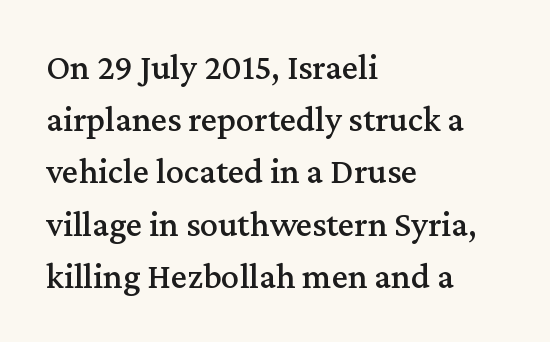
The face used here is proportionally spaced, like ordinary book or web type. The foot of each line stays bare and open. The letterforms sit shoulder to shoulder at normal distance. The rendering anchors every line to the left-hand side.
